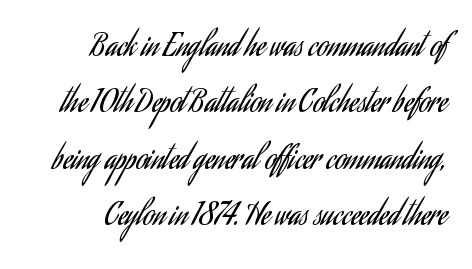
Q: Is the text bold? A: No.
Q: Is the text italic (slanted)? A: Yes.
Q: Is the typeface a serif or a sans-serif typeface? A: Sans-serif.
Q: Is the text underlined? A: No.
Q: How is the paragraph aligned? A: Right-aligned.
Q: Is the spacing between letters normal or unusually wide? A: Normal.
Q: Width (condensed, normal, or wide)? A: Condensed.
Q: Stroke contrast? A: Low.
Q: x-height? A: Small.
Q: Monospaced? A: No.
